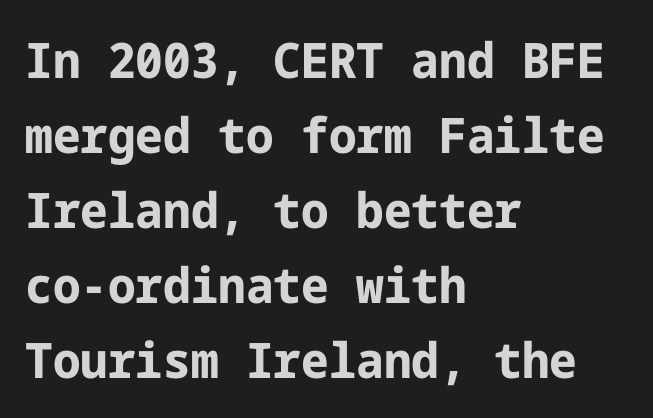
{"serif": "no", "italic": "no", "bold": "yes", "weight": "bold", "width": "normal", "stroke_contrast": "low", "x_height": "medium", "underline": "no", "align": "left", "line_spacing": "normal", "line_spacing_ratio": 1.53, "letter_spacing": "normal", "letter_spacing_em": 0.0, "glyph_px": 49}
